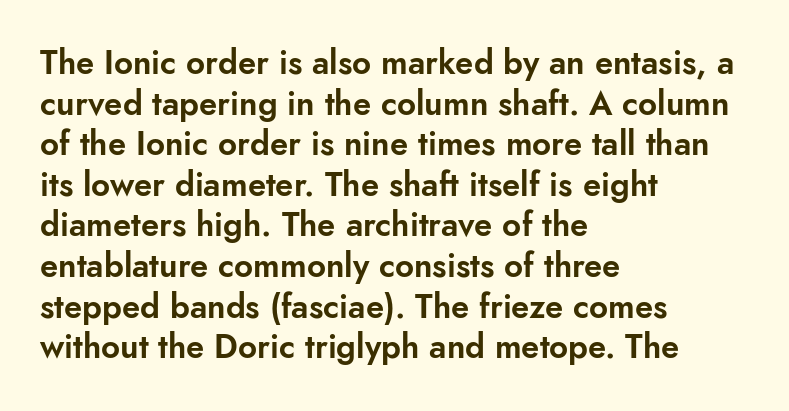
{"serif": "no", "italic": "no", "width": "normal", "stroke_contrast": "low", "x_height": "small", "monospaced": "no", "underline": "no", "align": "left", "line_spacing_ratio": 1.23, "letter_spacing": "normal", "letter_spacing_em": 0.0, "glyph_px": 33}
